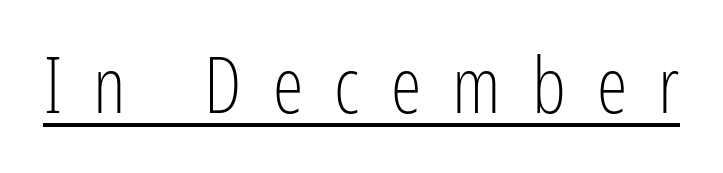
The image shows 78 px light, condensed sans-serif type, upright; set unusually wide letter spacing (+0.4 em), underlined; low stroke contrast and a medium x-height.
